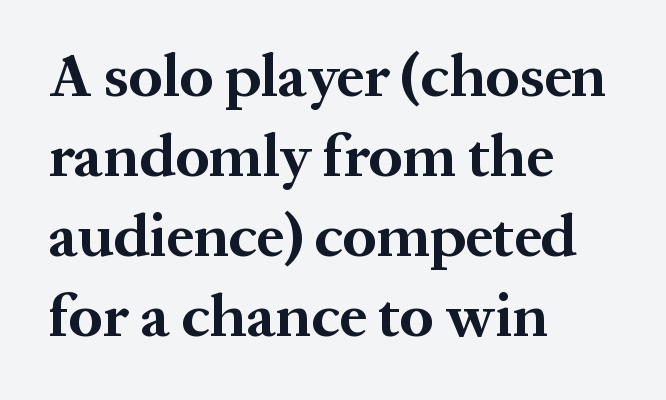
The image shows 61 px bold serif type, upright; set left-aligned, normal line spacing (1.31x), normal letter spacing, not underlined; medium stroke contrast and a medium x-height.
